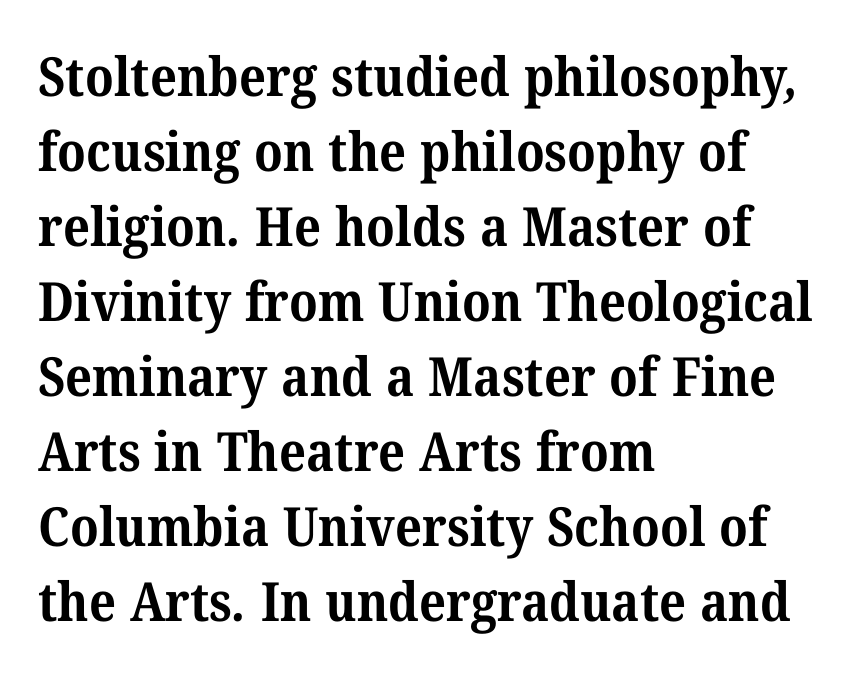
The passage is arranged the way most books set body copy — flush left. Check the space under the baseline: it is left empty. Varying glyph widths throughout — classic text-font behaviour. Tracking here is standard; glyphs follow each other at the usual distance.
